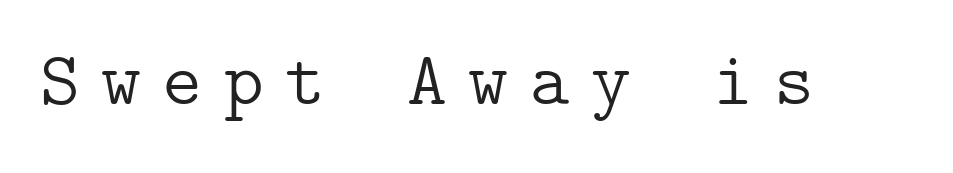
Q: Is the text bold? A: No.
Q: Is the text italic (slanted)? A: No, it is upright.
Q: Is the typeface a serif or a sans-serif typeface? A: Serif.
Q: Is the text underlined? A: No.
Q: Is the spacing between letters normal or unusually wide? A: Unusually wide.
Q: Width (condensed, normal, or wide)? A: Normal.
Q: Stroke contrast? A: Low.
Q: x-height? A: Medium.
